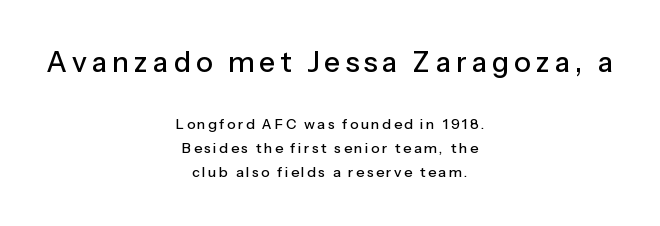
The image shows 28 px sans-serif type, upright; set centered, line spacing 1.73x, not underlined; the first (top) block is 2.0x larger; low stroke contrast and a medium x-height.
